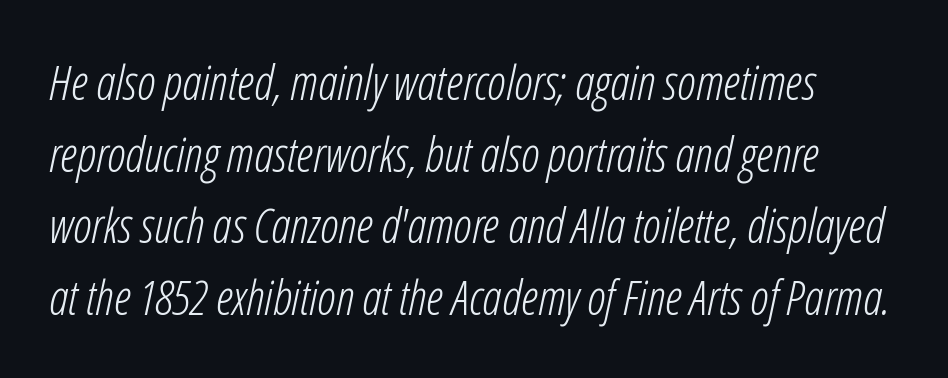
Q: Is the text bold? A: No.
Q: Is the text italic (slanted)? A: Yes, it leans right by about 12 degrees.
Q: Is the text underlined? A: No.
Q: Is the spacing between letters normal or unusually wide? A: Normal.
Q: Is the spacing between lines tight, normal or loose? A: Normal.
Q: Width (condensed, normal, or wide)? A: Condensed.
Q: Stroke contrast? A: Low.
Q: x-height? A: Medium.
Q: Monospaced? A: No.
